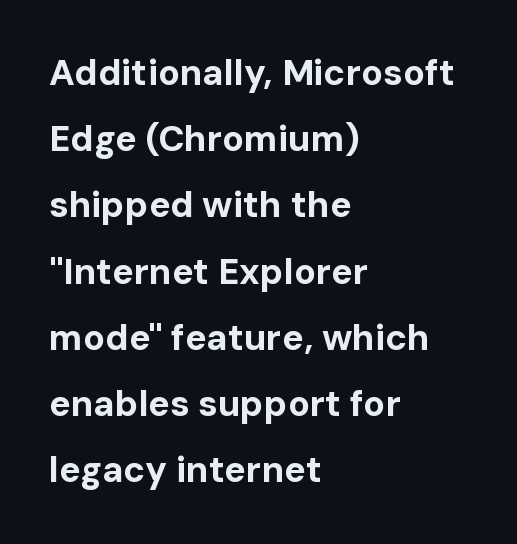
{"serif": "no", "italic": "no", "bold": "yes", "weight": "bold", "width": "normal", "stroke_contrast": "low", "x_height": "medium", "monospaced": "no", "underline": "no", "align": "left", "line_spacing_ratio": 1.84, "letter_spacing": "normal", "letter_spacing_em": 0.0, "glyph_px": 36}
